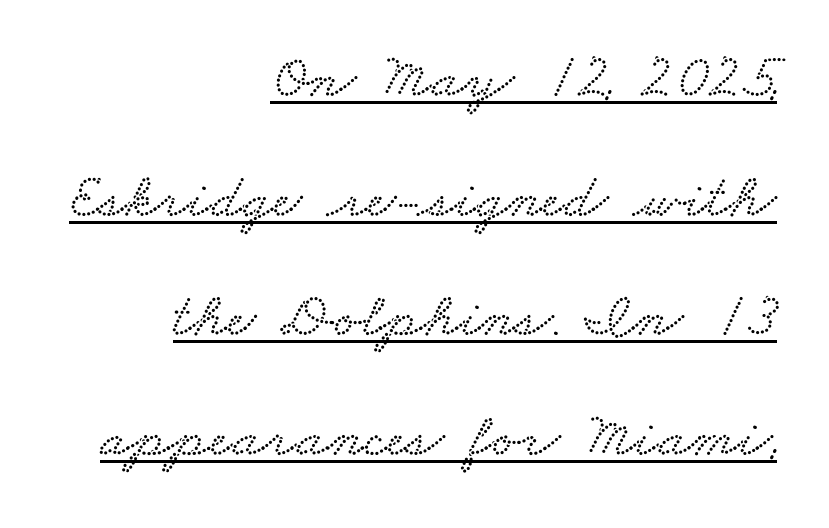
These characters rest on top of a visible drawn line. Layout note: lines flush right. Loosely led — the rows are spread out. Proportional: the letters do not fall into vertical columns.
